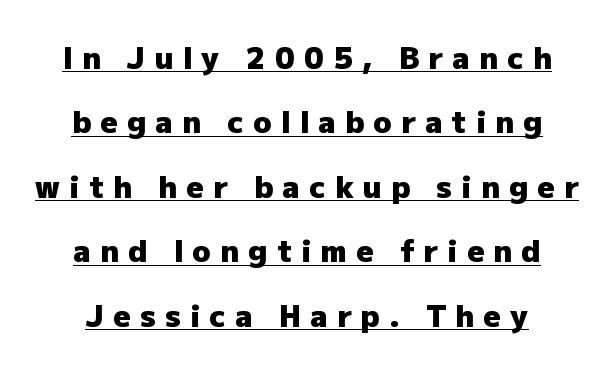
{"serif": "no", "italic": "no", "bold": "yes", "weight": "heavy", "width": "normal", "stroke_contrast": "low", "x_height": "medium", "monospaced": "no", "underline": "yes", "line_spacing": "loose", "line_spacing_ratio": 2.15, "letter_spacing": "wide", "letter_spacing_em": 0.31, "glyph_px": 30}
